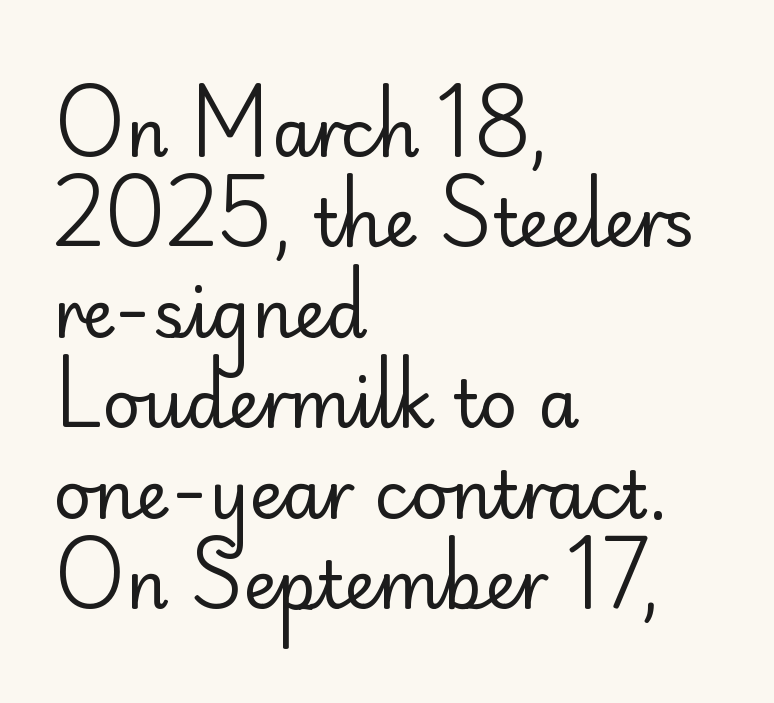
This is roman type, the default non-slanted kind. Type without underlining. Horizontal alignment here is leftward, the default for most running prose. Check where the strokes stop: nothing finishes them off — pure sans. Leading: standard.
